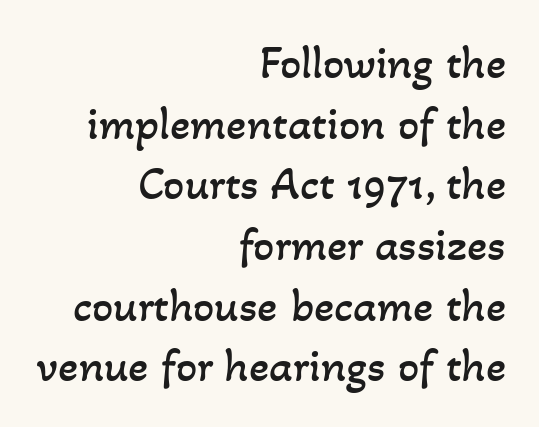
Q: Is the text bold? A: No.
Q: Is the text underlined? A: No.
Q: How is the paragraph aligned? A: Right-aligned.
Q: Is the spacing between letters normal or unusually wide? A: Normal.
Q: Is the spacing between lines tight, normal or loose? A: Normal.
Q: Width (condensed, normal, or wide)? A: Normal.
Q: Stroke contrast? A: Low.
Q: x-height? A: Small.
Q: Monospaced? A: No.
